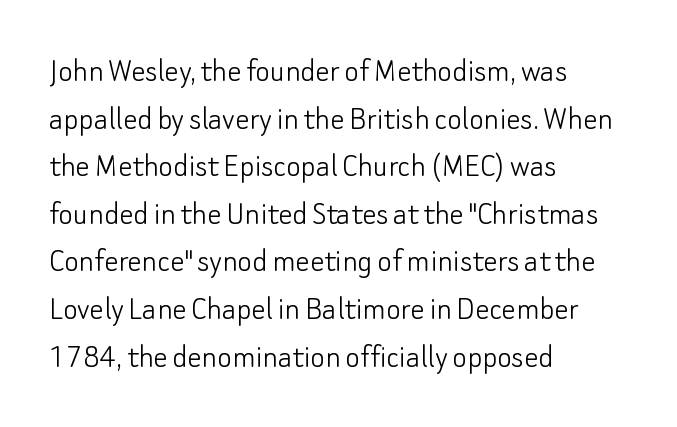
The image shows 35 px light sans-serif type, upright; set left-aligned, normal line spacing (1.36x), normal letter spacing, not underlined; low stroke contrast and a small x-height.
